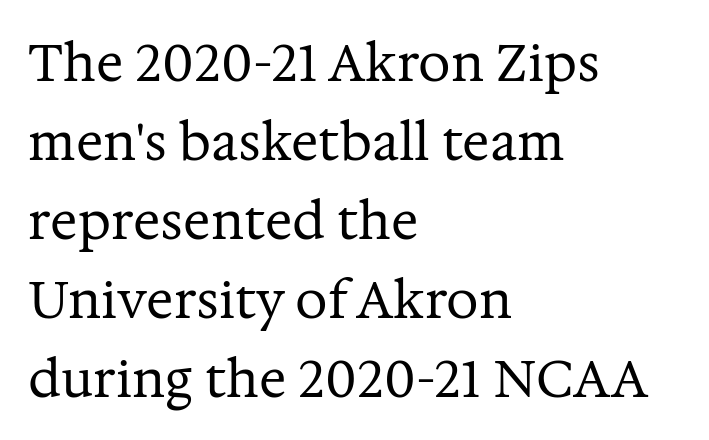
Q: Is the text bold? A: No.
Q: Is the text italic (slanted)? A: No, it is upright.
Q: Is the typeface a serif or a sans-serif typeface? A: Serif.
Q: Is the text underlined? A: No.
Q: How is the paragraph aligned? A: Left-aligned.
Q: Is the spacing between letters normal or unusually wide? A: Normal.
Q: Is the spacing between lines tight, normal or loose? A: Normal.
Q: Width (condensed, normal, or wide)? A: Normal.
Q: Stroke contrast? A: Medium.
Q: x-height? A: Medium.
Q: Monospaced? A: No.
